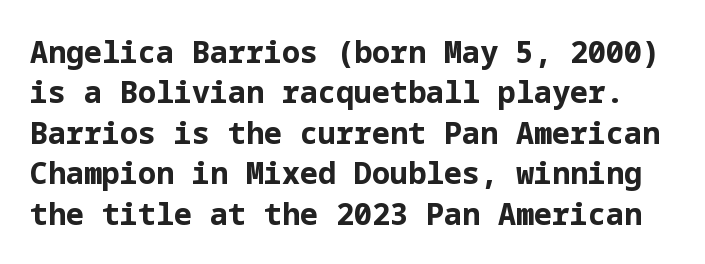
Q: Is the text bold? A: Yes.
Q: Is the text italic (slanted)? A: No, it is upright.
Q: Is the typeface a serif or a sans-serif typeface? A: Sans-serif.
Q: Is the text underlined? A: No.
Q: Is the spacing between letters normal or unusually wide? A: Normal.
Q: Is the spacing between lines tight, normal or loose? A: Normal.
Q: Width (condensed, normal, or wide)? A: Normal.
Q: Stroke contrast? A: Low.
Q: x-height? A: Medium.
